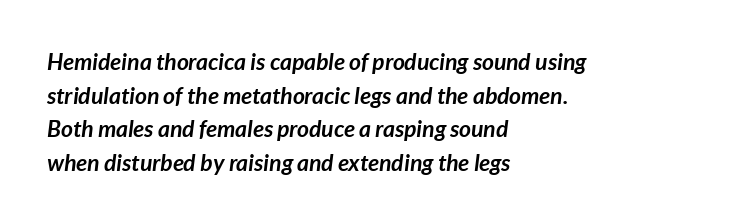
The typography opts for an oblique posture over an upright one. This is heavy type, rendered in bold. Compared with typical paragraphs, the rows here are spaced about the same. A classic flush-left, rag-right setting is used for this passage.
